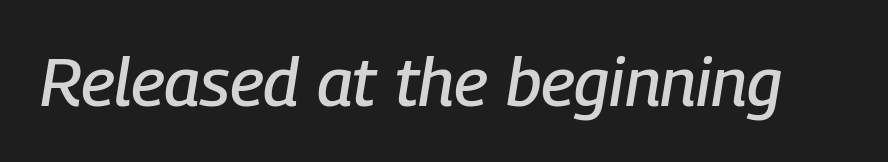
Q: Is the text italic (slanted)? A: Yes, it leans right by about 9 degrees.
Q: Is the text underlined? A: No.
Q: Is the spacing between letters normal or unusually wide? A: Normal.
Q: Width (condensed, normal, or wide)? A: Condensed.
Q: Stroke contrast? A: Low.
Q: x-height? A: Medium.
Q: Monospaced? A: No.
